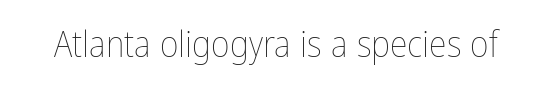
The image shows 36 px thin, condensed type, upright; set normal letter spacing, not underlined; low stroke contrast and a medium x-height.
